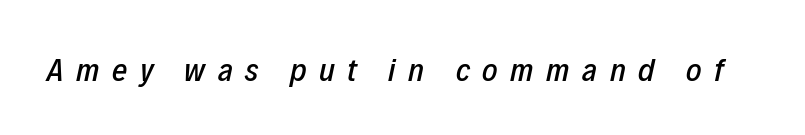
This sample has the flowing, uneven cadence of proportional lettering. Nobody drew a line under any word here. Is the letter spacing exaggerated? Yes — the characters are pushed far apart. The whole block is typeset with a tilt.
